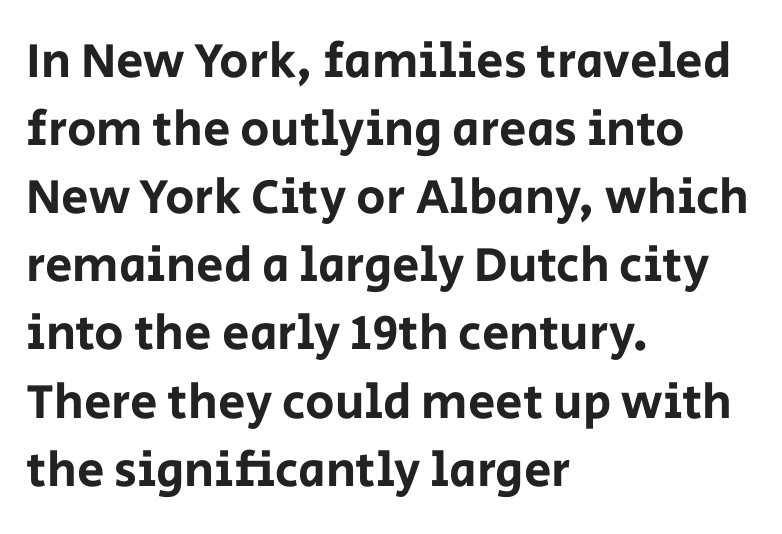
Glance below the letters and you will spot only blank space. Nobody touched the tracking dial on this one. The lines in this sample share a left origin and differ only in where they stop. Successive baselines arrive at the customary interval. This is roman type, the default non-slanted kind.
